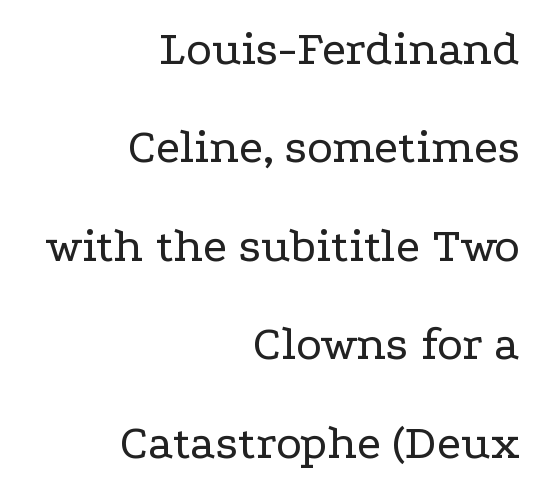
No letter is thick-stroked: the sample isn't bold. Students, observe: this is what heavily led, spacious text looks like. The letters stand straight up with perfectly vertical stems. Short note: letters normally spaced. Compared with a flush-left layout, this one pins lines to the opposite, right side.
